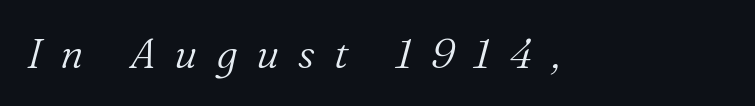
Letters rest on an invisible, unmarked baseline. Serif or sans? Serif — the stroke terminals have little feet. Heft: none added — not bold. Proportional: the letters do not fall into vertical columns. Observe the wide spacing: letters keep a clear distance from each other. Characters are canted at an angle relative to the baseline's perpendicular.
